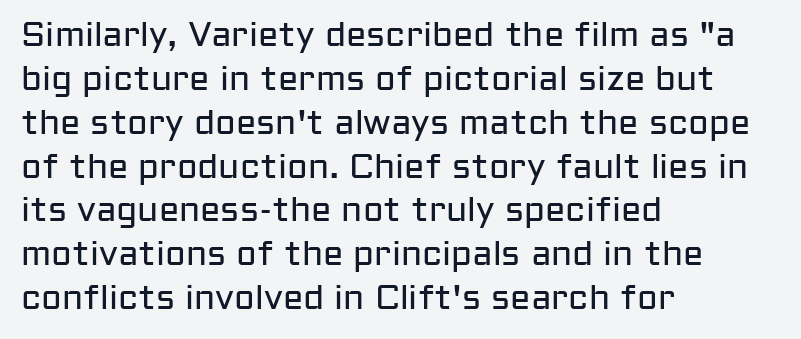
{"serif": "no", "italic": "no", "bold": "no", "weight": "regular", "width": "normal", "stroke_contrast": "low", "x_height": "medium", "monospaced": "no", "underline": "no", "align": "left", "line_spacing": "normal", "line_spacing_ratio": 1.29, "letter_spacing": "normal", "letter_spacing_em": 0.0, "glyph_px": 34}
